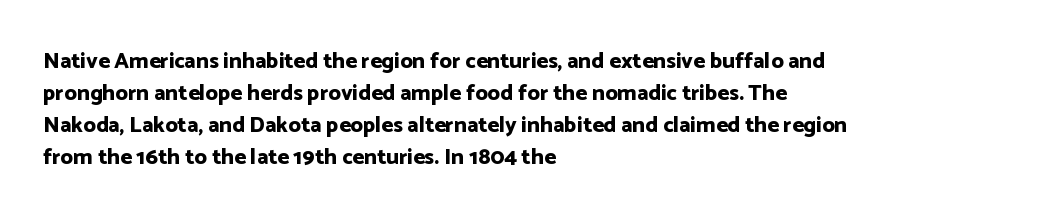
{"italic": "no", "bold": "yes", "underline": "no", "align": "left", "line_spacing": "normal", "line_spacing_ratio": 1.45, "letter_spacing": "normal", "letter_spacing_em": 0.0, "glyph_px": 22}
